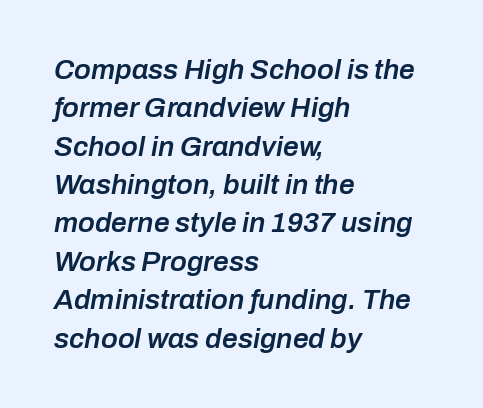
{"italic": "yes", "lean": "right", "slant_degrees": 10, "bold": "semi", "weight": "semibold", "width": "normal", "stroke_contrast": "low", "x_height": "medium", "monospaced": "no", "underline": "no", "align": "left", "line_spacing": "normal", "line_spacing_ratio": 1.37, "letter_spacing": "normal", "letter_spacing_em": 0.0, "glyph_px": 28}
